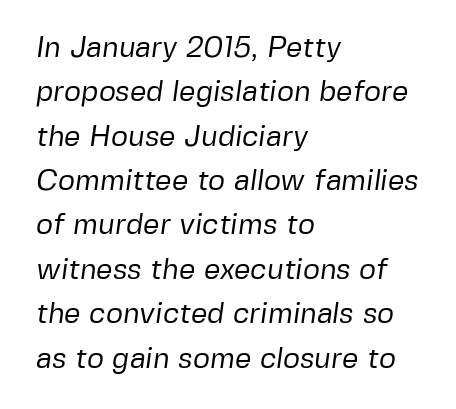
Q: Is the text bold? A: No.
Q: Is the typeface a serif or a sans-serif typeface? A: Sans-serif.
Q: Is the text underlined? A: No.
Q: How is the paragraph aligned? A: Left-aligned.
Q: Is the spacing between letters normal or unusually wide? A: Normal.
Q: Is the spacing between lines tight, normal or loose? A: Normal.
Q: Width (condensed, normal, or wide)? A: Normal.
Q: Stroke contrast? A: Low.
Q: x-height? A: Medium.
Q: Monospaced? A: No.
